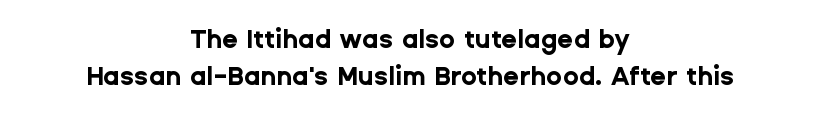
{"italic": "no", "bold": "yes", "underline": "no", "align": "center", "line_spacing": "normal", "line_spacing_ratio": 1.44, "letter_spacing": "normal", "letter_spacing_em": 0.0, "glyph_px": 26}
